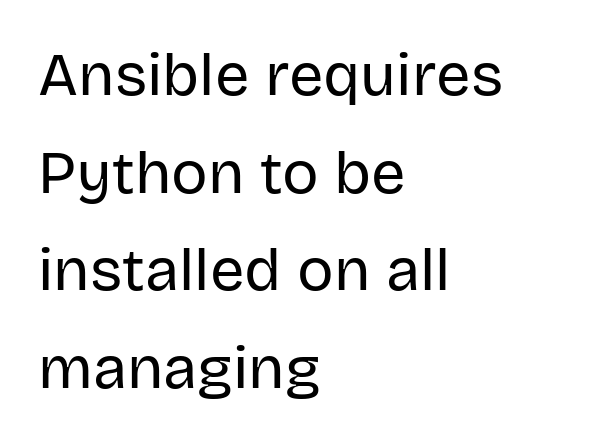
The image shows 61 px regular-weight sans-serif type, upright; set left-aligned, normal line spacing (1.6x), normal letter spacing, not underlined; low stroke contrast and a large x-height.
